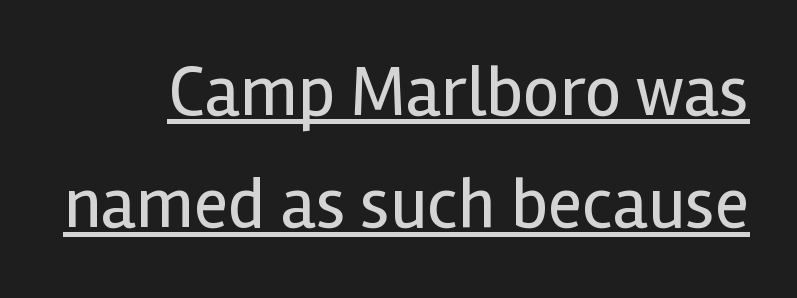
Unbolded letterforms with no extra heft. Tall strokes in this sample are plumb rather than angled. A typographer would call this underscored text. The tracking reads as untouched default to a designer's eye. Serifs: no, the terminals of the letterforms are clean.
